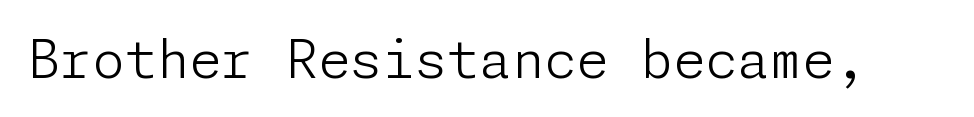
Q: Is the text bold? A: No.
Q: Is the text italic (slanted)? A: No, it is upright.
Q: Is the typeface a serif or a sans-serif typeface? A: Sans-serif.
Q: Is the text underlined? A: No.
Q: Is the spacing between letters normal or unusually wide? A: Normal.
Q: Width (condensed, normal, or wide)? A: Normal.
Q: Stroke contrast? A: Low.
Q: x-height? A: Medium.
